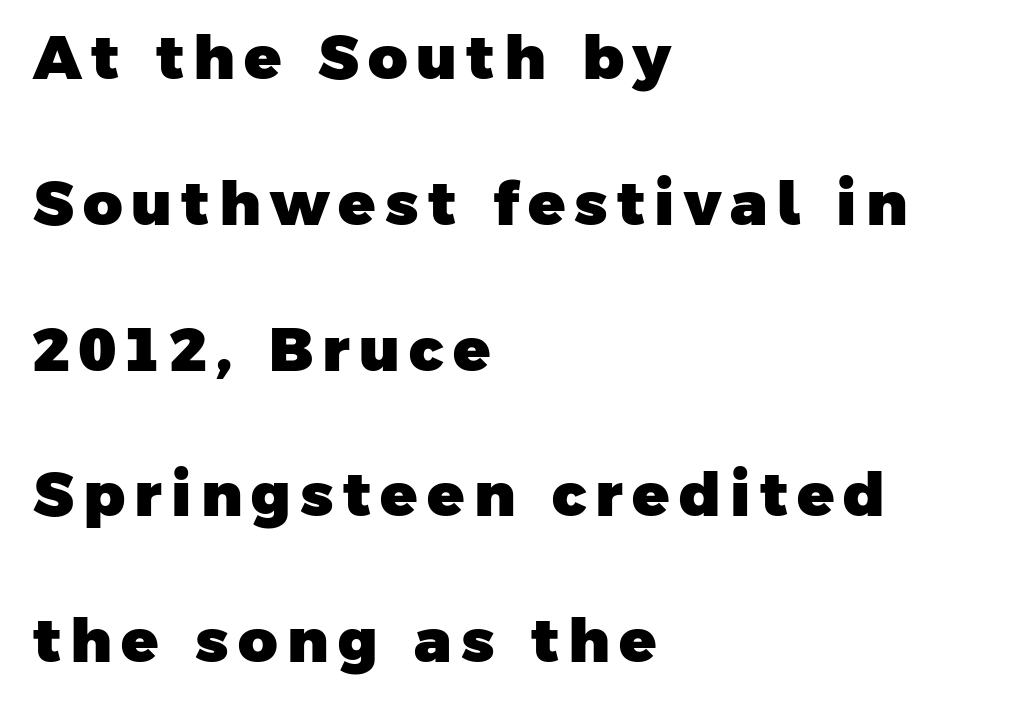
The image shows 61 px heavy sans-serif type; set left-aligned, loose line spacing (2.39x), not underlined; low stroke contrast and a medium x-height.
